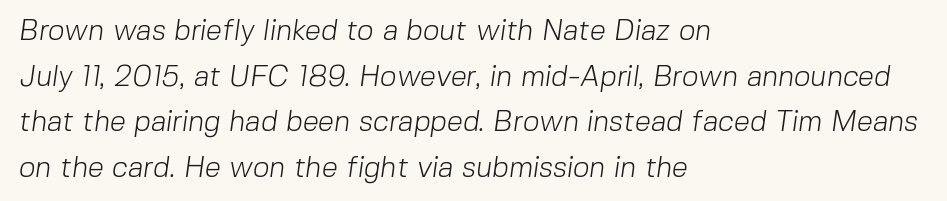
No extra tracking has been applied to these lines. Beneath every word, the page is bare. The setting favours the left margin, as ordinary paragraphs usually do. Think of a printed novel: that variable character pitch is what you see here. In terms of letterform style, serifs are entirely absent.
